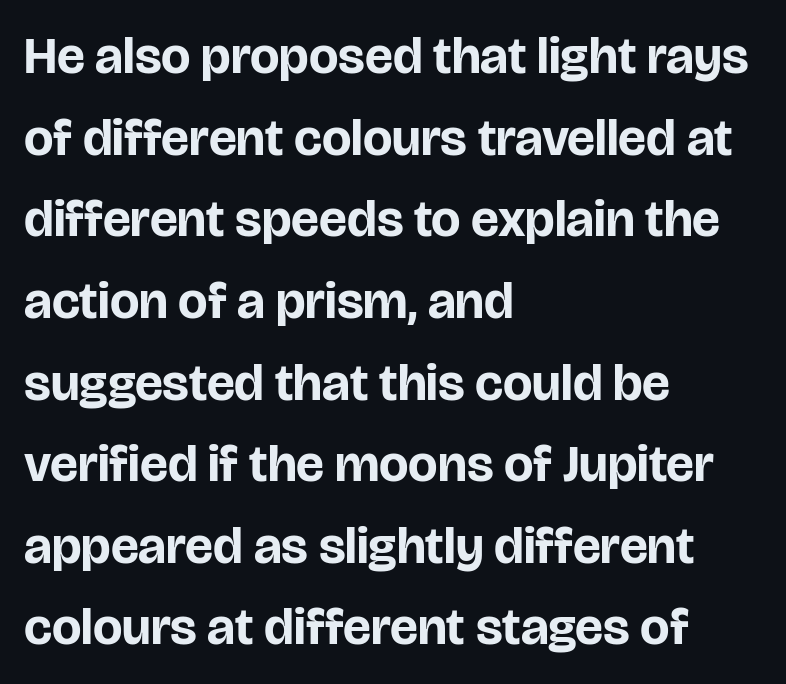
{"serif": "no", "italic": "no", "bold": "yes", "weight": "bold", "width": "normal", "stroke_contrast": "low", "x_height": "large", "monospaced": "no", "underline": "no", "align": "left", "line_spacing": "normal", "line_spacing_ratio": 1.57, "letter_spacing": "normal", "letter_spacing_em": 0.0, "glyph_px": 52}
